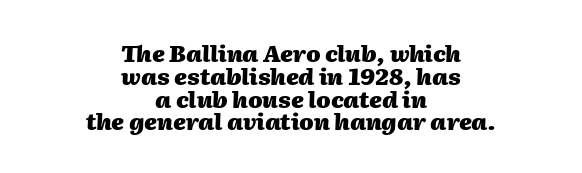
The image shows 23 px bold type, italic (leaning right); set centered, tight line spacing (0.99x), normal letter spacing, not underlined.
